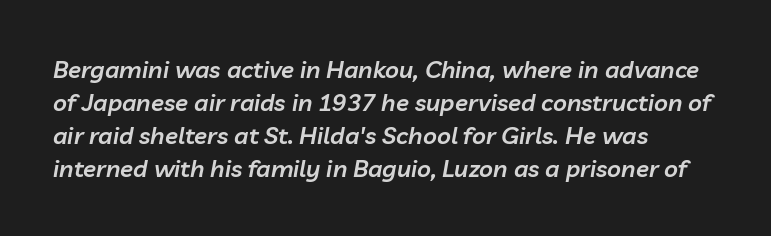
{"italic": "yes", "lean": "right", "slant_degrees": 10, "bold": "semi", "underline": "no", "align": "left", "line_spacing": "normal", "line_spacing_ratio": 1.37, "letter_spacing": "normal", "letter_spacing_em": 0.0, "glyph_px": 24}
